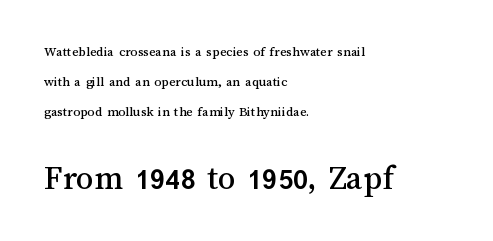
The image shows 35 px text type, upright; set left-aligned, loose line spacing (2.13x), normal letter spacing, not underlined; the second (bottom) block is 2.5x larger; medium stroke contrast and a medium x-height.
